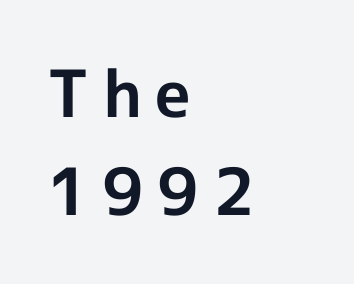
Q: Is the text bold? A: Yes.
Q: Is the text italic (slanted)? A: No, it is upright.
Q: Is the typeface a serif or a sans-serif typeface? A: Sans-serif.
Q: Is the text underlined? A: No.
Q: How is the paragraph aligned? A: Left-aligned.
Q: Is the spacing between letters normal or unusually wide? A: Unusually wide.
Q: Is the spacing between lines tight, normal or loose? A: Normal.
Q: Width (condensed, normal, or wide)? A: Normal.
Q: x-height? A: Medium.
Q: Monospaced? A: No.
